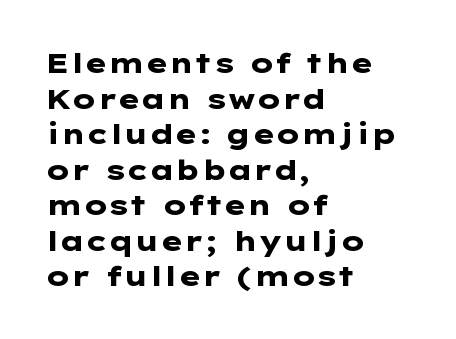
The image shows 28 px heavy, wide sans-serif type, upright; set left-aligned, normal line spacing (1.27x), normal letter spacing, not underlined; low stroke contrast and a medium x-height.
